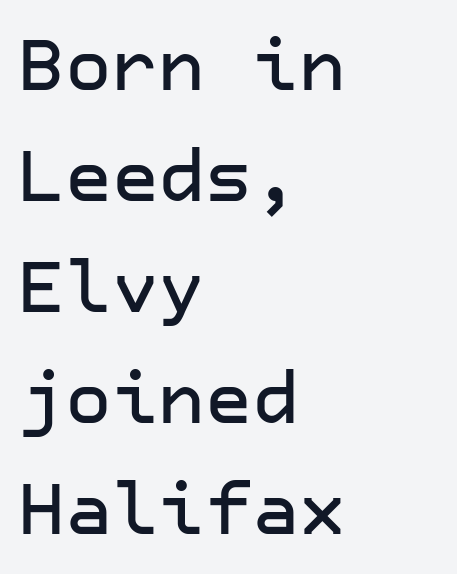
The image shows 72 px sans-serif type, upright; set left-aligned, normal line spacing (1.54x), normal letter spacing, not underlined; low stroke contrast and a medium x-height.
